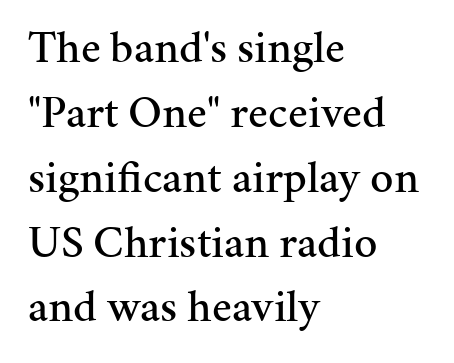
I'd call this a serif setting — the letters wear small feet. Default kerning and tracking; the words read as compact shapes. Lines of text with bare space underneath. How would I describe the line gaps? Plain and ordinary.
